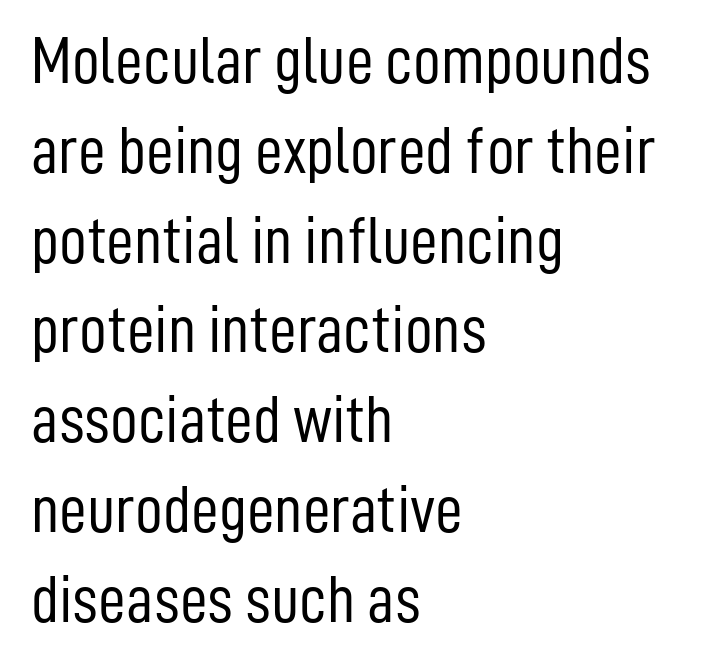
{"serif": "no", "italic": "no", "bold": "no", "weight": "light", "width": "condensed", "stroke_contrast": "low", "x_height": "medium", "monospaced": "no", "underline": "no", "align": "left", "line_spacing": "normal", "line_spacing_ratio": 1.32, "letter_spacing": "normal", "letter_spacing_em": 0.0, "glyph_px": 68}
